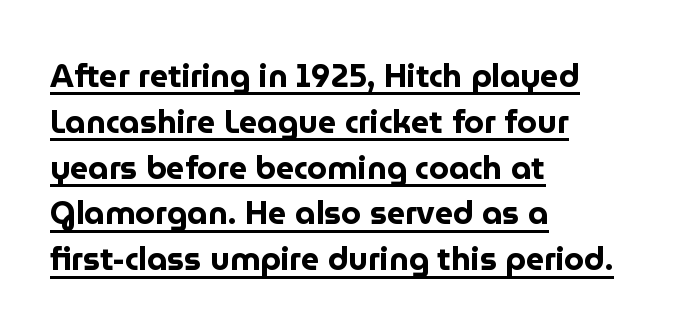
{"serif": "no", "italic": "no", "bold": "yes", "weight": "bold", "width": "normal", "stroke_contrast": "low", "x_height": "medium", "monospaced": "no", "underline": "yes", "align": "left", "line_spacing": "normal", "line_spacing_ratio": 1.43, "letter_spacing": "normal", "letter_spacing_em": 0.0, "glyph_px": 32}
